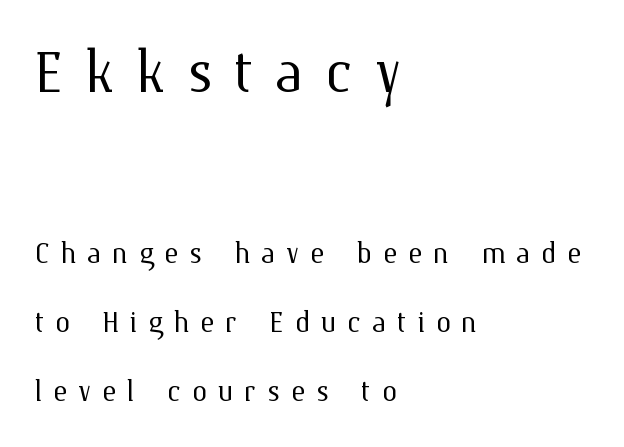
{"italic": "no", "bold": "no", "weight": "light", "width": "normal", "stroke_contrast": "medium", "x_height": "medium", "monospaced": "no", "underline": "no", "align": "left", "line_spacing_ratio": 1.82, "letter_spacing": "wide", "letter_spacing_em": 0.28, "larger_block": "first", "size_ratio": 2.0, "glyph_px": 76}
